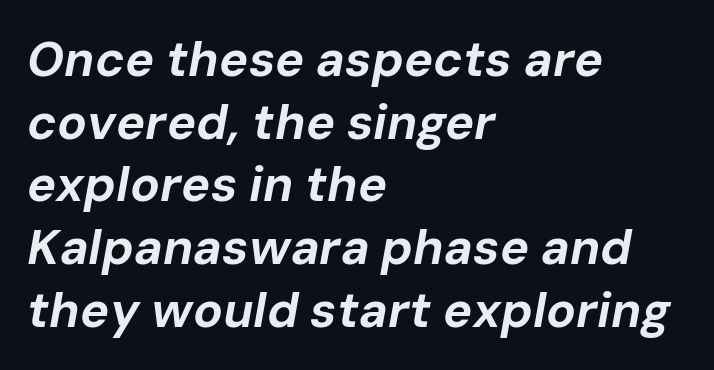
The image shows 49 px bold type, italic (leaning right); set left-aligned, normal line spacing (1.28x), normal letter spacing, not underlined; low stroke contrast and a medium x-height.
